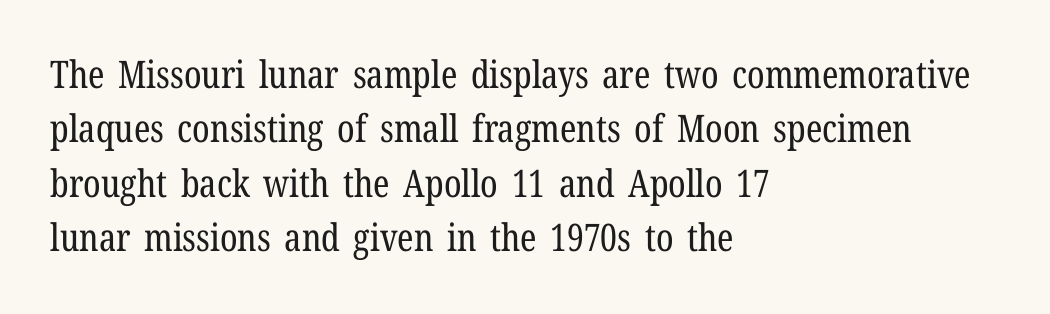
Q: Is the text bold? A: No.
Q: Is the text italic (slanted)? A: No, it is upright.
Q: Is the typeface a serif or a sans-serif typeface? A: Serif.
Q: Is the text underlined? A: No.
Q: How is the paragraph aligned? A: Left-aligned.
Q: Is the spacing between letters normal or unusually wide? A: Normal.
Q: Is the spacing between lines tight, normal or loose? A: Normal.
Q: Width (condensed, normal, or wide)? A: Condensed.
Q: Stroke contrast? A: Low.
Q: x-height? A: Medium.
Q: Monospaced? A: No.
